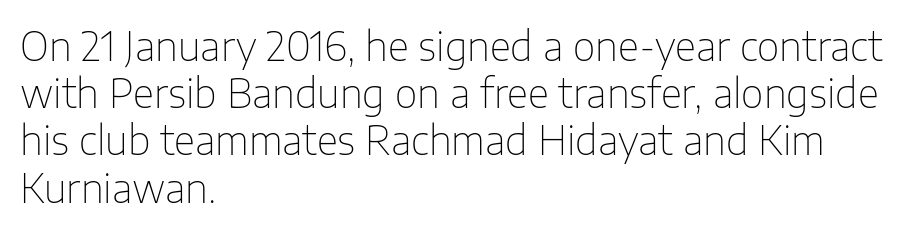
{"serif": "no", "italic": "no", "bold": "no", "weight": "thin", "width": "normal", "stroke_contrast": "low", "x_height": "medium", "monospaced": "no", "underline": "no", "align": "left", "line_spacing_ratio": 1.21, "letter_spacing": "normal", "letter_spacing_em": 0.0, "glyph_px": 39}
